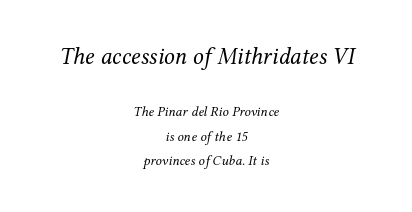
{"italic": "yes", "lean": "right", "slant_degrees": 12, "bold": "no", "underline": "no", "align": "center", "line_spacing_ratio": 1.75, "letter_spacing": "normal", "letter_spacing_em": 0.0, "larger_block": "first", "size_ratio": 1.71, "glyph_px": 24}
